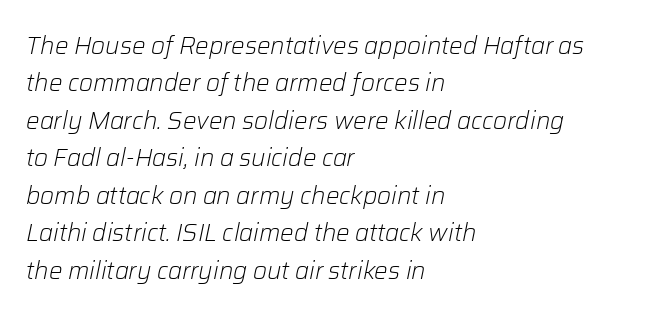
The image shows 24 px text type, italic (leaning right); set left-aligned, normal line spacing (1.56x), normal letter spacing, not underlined.
